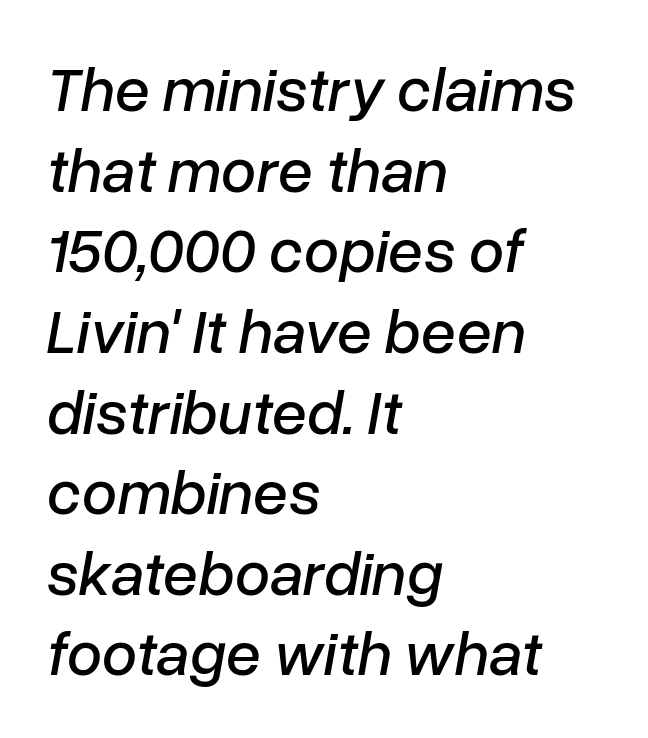
{"italic": "yes", "lean": "right", "slant_degrees": 10, "width": "normal", "stroke_contrast": "low", "x_height": "medium", "monospaced": "no", "underline": "no", "align": "left", "line_spacing": "normal", "line_spacing_ratio": 1.28, "letter_spacing": "normal", "letter_spacing_em": 0.0, "glyph_px": 63}
